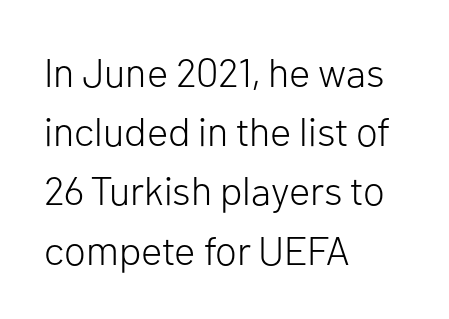
{"serif": "no", "italic": "no", "bold": "no", "weight": "light", "width": "normal", "stroke_contrast": "low", "x_height": "medium", "monospaced": "no", "underline": "no", "align": "left", "line_spacing": "normal", "line_spacing_ratio": 1.48, "letter_spacing": "normal", "letter_spacing_em": 0.0, "glyph_px": 40}
